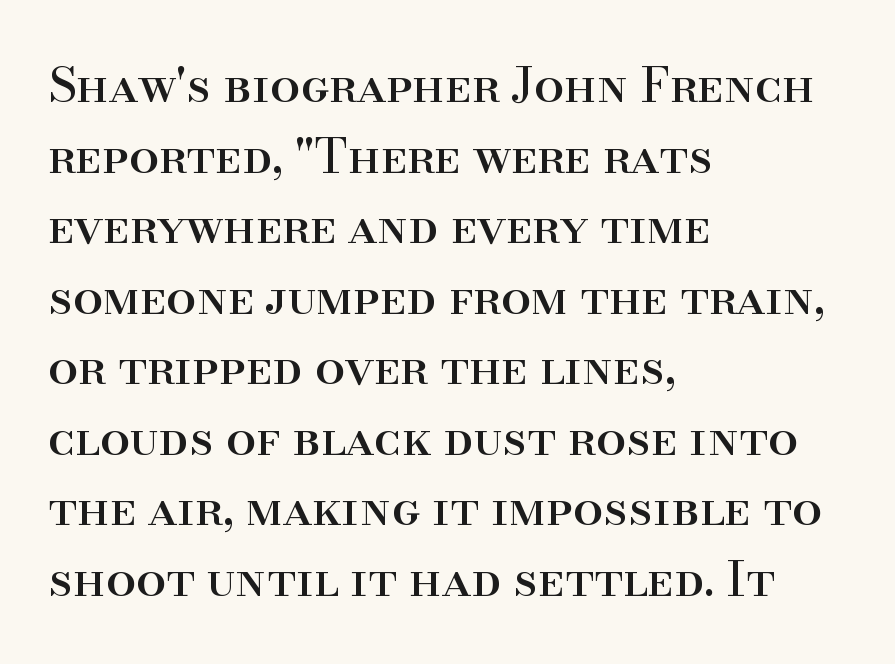
{"serif": "yes", "italic": "no", "width": "normal", "stroke_contrast": "high", "x_height": "small", "monospaced": "no", "underline": "no", "align": "left", "line_spacing": "normal", "line_spacing_ratio": 1.47, "letter_spacing": "normal", "letter_spacing_em": 0.0, "glyph_px": 48}
